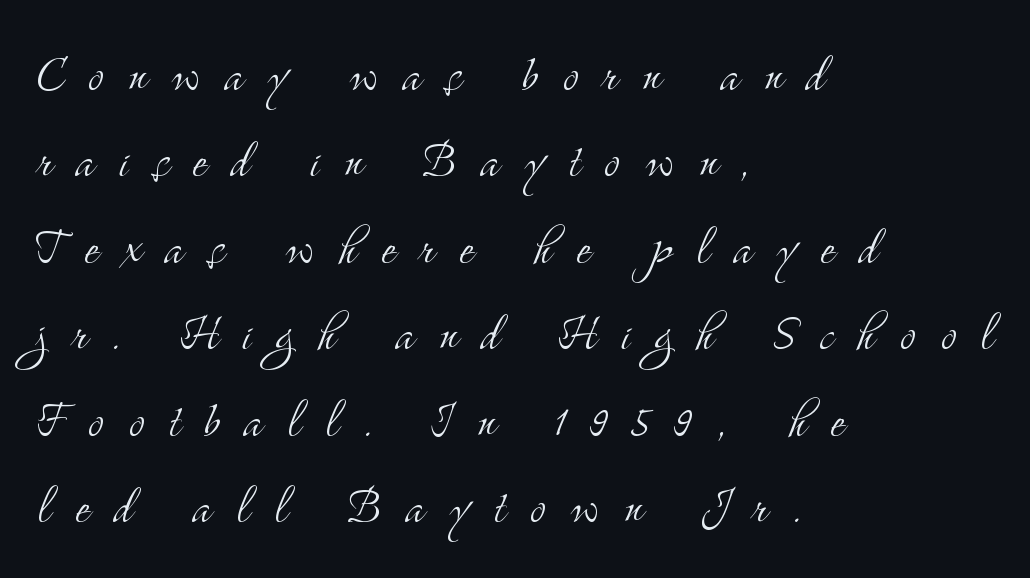
The typesetter chose a ragged-right arrangement here. Here the designer chose a conventional face with non-uniform glyph widths. The font is comparable to plain body text, perhaps lighter. The block of text has a typical density, with ordinary space between rows. The rendering inserts visible extra space after every character.
